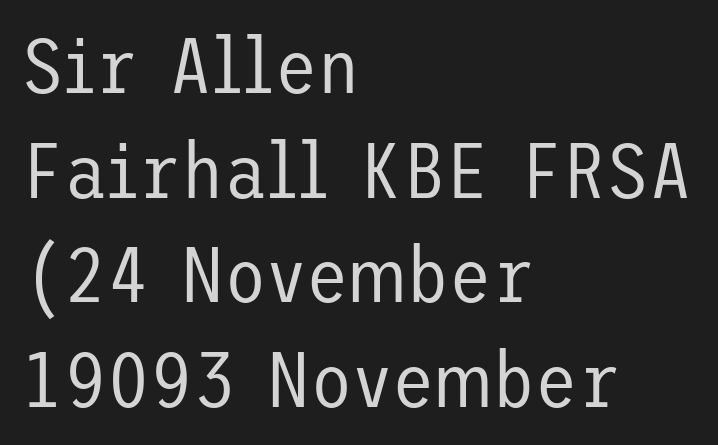
{"serif": "no", "italic": "no", "bold": "no", "weight": "regular", "width": "normal", "stroke_contrast": "low", "x_height": "medium", "underline": "no", "align": "left", "line_spacing": "normal", "line_spacing_ratio": 1.34, "letter_spacing": "normal", "letter_spacing_em": 0.0, "glyph_px": 78}
